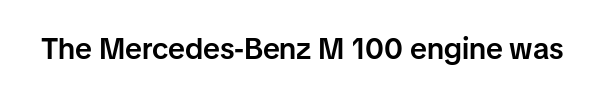
The image shows 30 px semibold sans-serif type, upright; set normal letter spacing, not underlined; low stroke contrast and a medium x-height.
